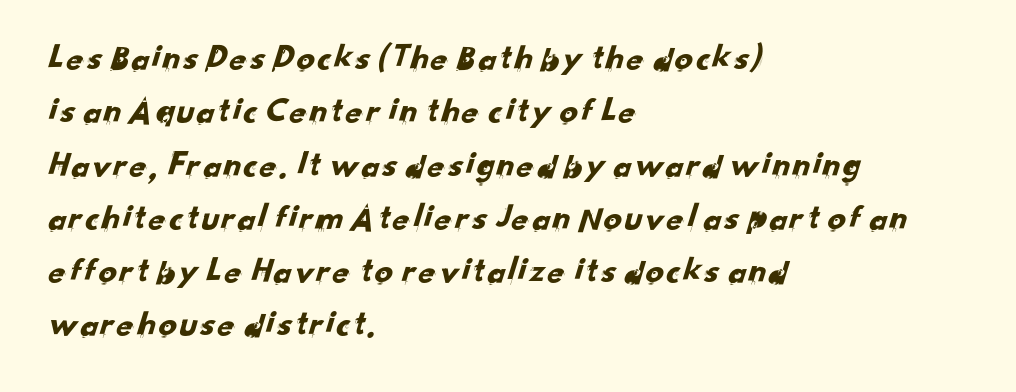
Normally led — the rows are evenly, conventionally spaced. In terms of letterspacing, this is plain default setting. This is sans-serif lettering, the kind often seen on screens and signage. The rendering uses natural spacing where letterforms have individual widths.
